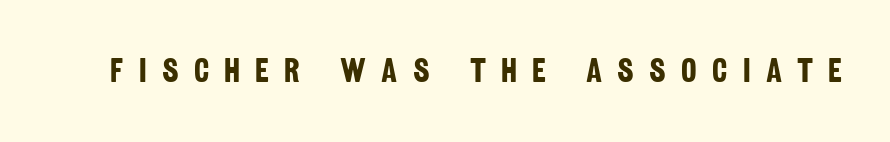
The image shows 33 px bold, condensed sans-serif type; set unusually wide letter spacing (+0.46 em), not underlined; low stroke contrast and a large x-height.
